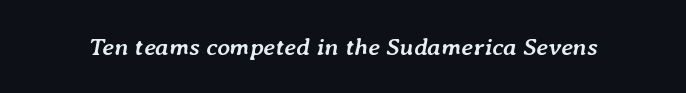
{"italic": "yes", "lean": "right", "slant_degrees": 7, "bold": "yes", "underline": "no", "letter_spacing": "normal", "letter_spacing_em": 0.0, "glyph_px": 25}
